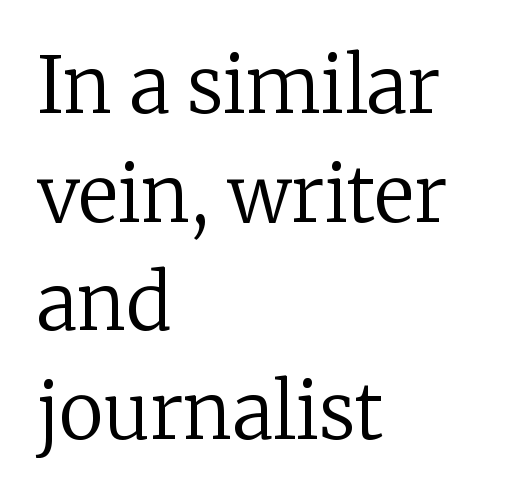
{"serif": "yes", "italic": "no", "bold": "no", "weight": "regular", "width": "normal", "stroke_contrast": "low", "x_height": "medium", "monospaced": "no", "underline": "no", "align": "left", "line_spacing": "normal", "line_spacing_ratio": 1.41, "letter_spacing": "normal", "letter_spacing_em": 0.0, "glyph_px": 77}
